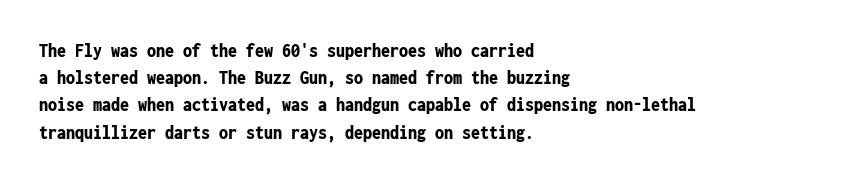
Q: Is the text bold? A: Yes.
Q: Is the text italic (slanted)? A: No, it is upright.
Q: Is the text underlined? A: No.
Q: How is the paragraph aligned? A: Left-aligned.
Q: Is the spacing between letters normal or unusually wide? A: Normal.
Q: Is the spacing between lines tight, normal or loose? A: Normal.
